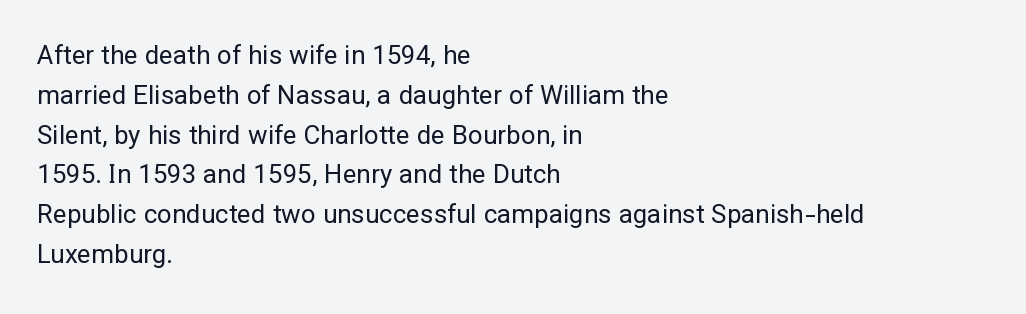
The image shows 26 px text type, upright; set left-aligned, normal line spacing (1.53x), normal letter spacing, not underlined.
